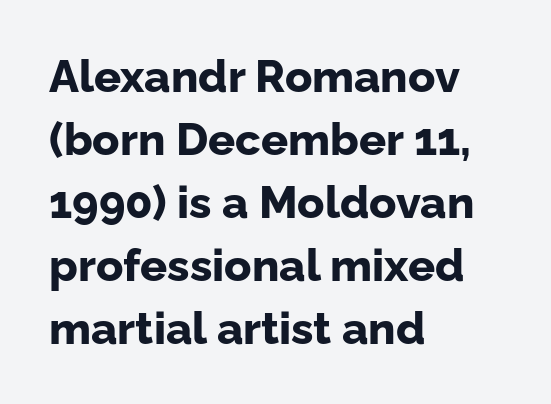
{"serif": "no", "italic": "no", "bold": "yes", "weight": "bold", "width": "normal", "stroke_contrast": "low", "x_height": "medium", "monospaced": "no", "underline": "no", "align": "left", "line_spacing": "normal", "line_spacing_ratio": 1.4, "letter_spacing": "normal", "letter_spacing_em": 0.0, "glyph_px": 45}
